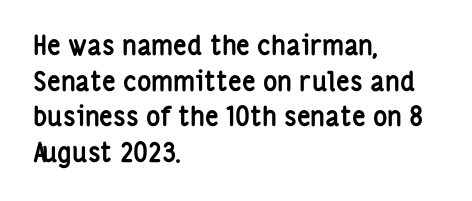
{"italic": "no", "bold": "yes", "underline": "no", "align": "left", "line_spacing": "normal", "line_spacing_ratio": 1.32, "letter_spacing": "normal", "letter_spacing_em": 0.0, "glyph_px": 27}
